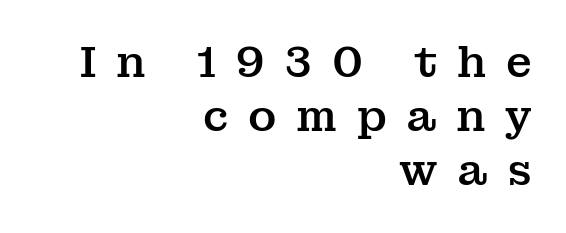
Q: Is the text italic (slanted)? A: No, it is upright.
Q: Is the typeface a serif or a sans-serif typeface? A: Serif.
Q: Is the text underlined? A: No.
Q: How is the paragraph aligned? A: Right-aligned.
Q: Is the spacing between letters normal or unusually wide? A: Unusually wide.
Q: Is the spacing between lines tight, normal or loose? A: Normal.
Q: Width (condensed, normal, or wide)? A: Normal.
Q: Stroke contrast? A: Medium.
Q: x-height? A: Medium.
Q: Monospaced? A: No.
